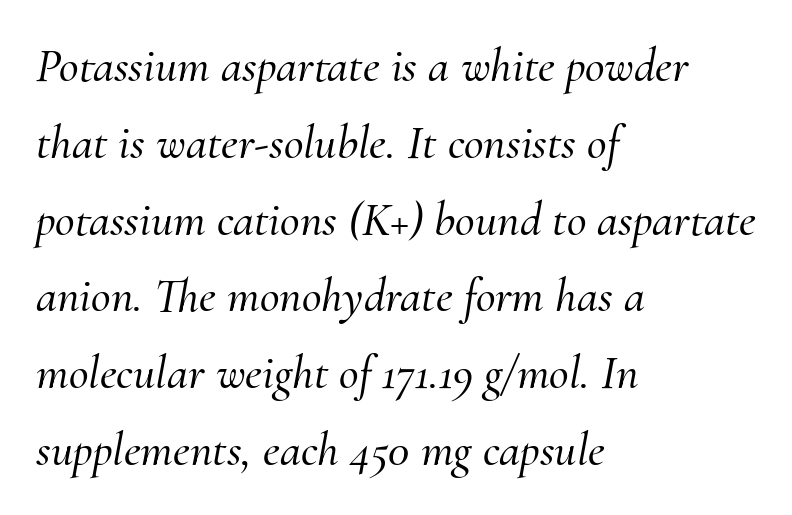
{"serif": "yes", "italic": "yes", "lean": "right", "slant_degrees": 10, "width": "normal", "stroke_contrast": "medium", "x_height": "small", "monospaced": "no", "underline": "no", "align": "left", "line_spacing": "normal", "line_spacing_ratio": 1.6, "letter_spacing": "normal", "letter_spacing_em": 0.0, "glyph_px": 48}
